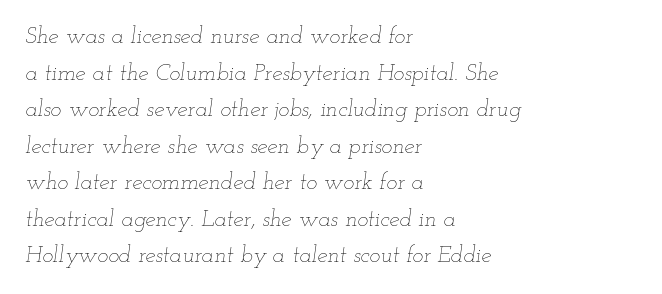
{"italic": "yes", "lean": "right", "slant_degrees": 12, "bold": "no", "underline": "no", "align": "left", "line_spacing": "normal", "line_spacing_ratio": 1.59, "letter_spacing": "normal", "letter_spacing_em": 0.0, "glyph_px": 23}
